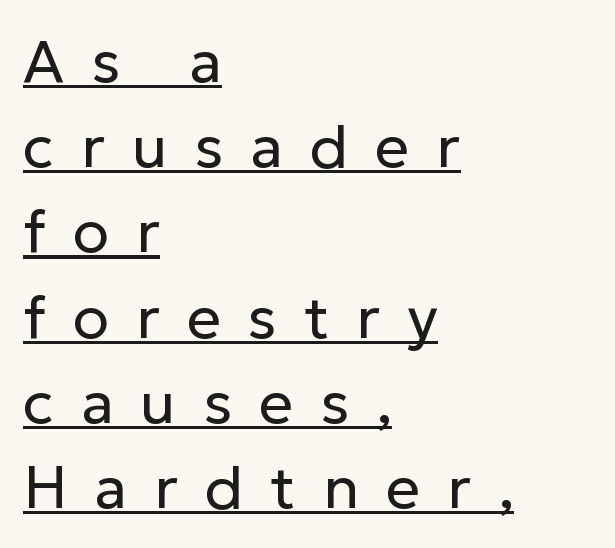
{"serif": "no", "italic": "no", "bold": "no", "weight": "regular", "width": "normal", "stroke_contrast": "low", "x_height": "medium", "monospaced": "no", "underline": "yes", "align": "left", "line_spacing": "normal", "line_spacing_ratio": 1.42, "letter_spacing": "wide", "letter_spacing_em": 0.45, "glyph_px": 60}
